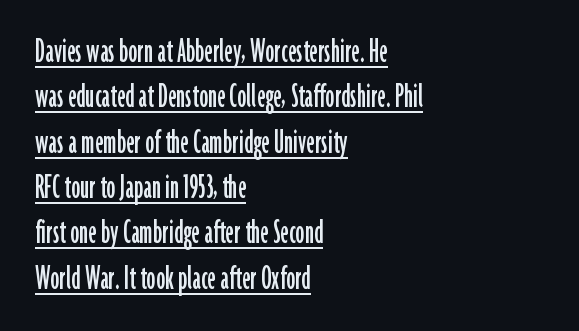
{"serif": "no", "italic": "no", "width": "condensed", "stroke_contrast": "low", "x_height": "medium", "monospaced": "no", "underline": "yes", "align": "left", "line_spacing": "normal", "line_spacing_ratio": 1.26, "letter_spacing": "normal", "letter_spacing_em": 0.0, "glyph_px": 36}
